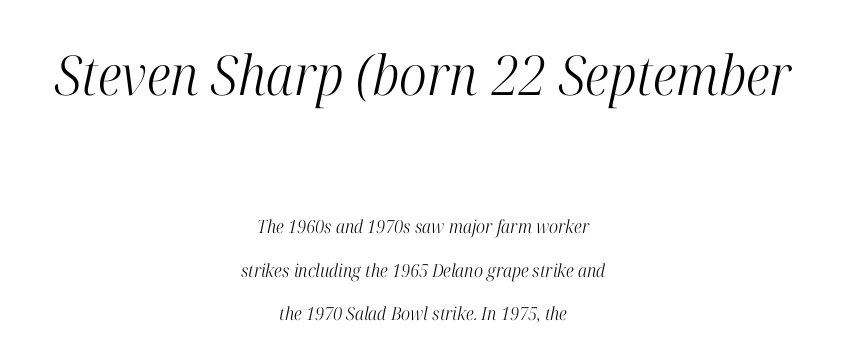
The glyphs look as if they've been sheared to an angle. Is the type heavy? It reads as light-to-regular instead. These lines are composed in type with serifs. The emphasis by scale lands on block number one, above.
